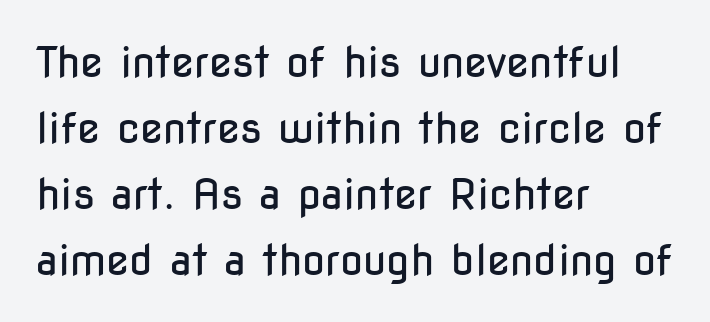
The image shows 42 px regular-weight, condensed sans-serif type, upright; set left-aligned, normal line spacing (1.57x), normal letter spacing, not underlined; low stroke contrast and a medium x-height.
